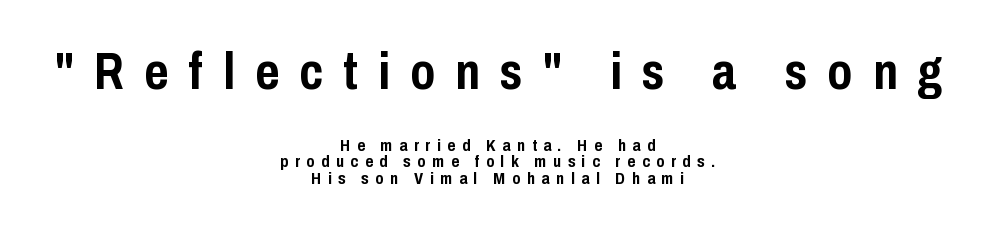
This block would grow much taller if given ordinary leading; it's compressed now. Quick note: not italic, upright. Look at the bottom of the vertical strokes: they stop flat, with no serifs. This layout puts the oversized block above and the modest block below. Proportional: the letters do not fall into vertical columns.
